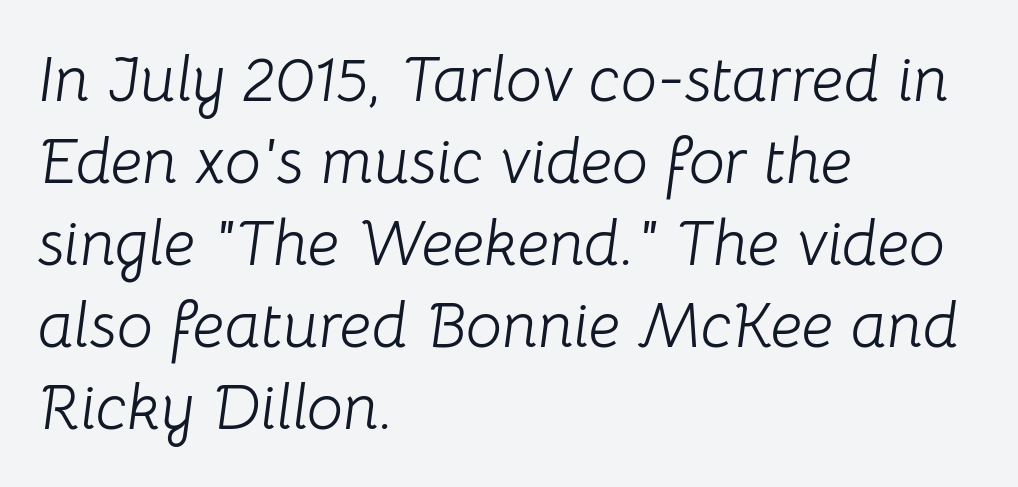
Q: Is the text bold? A: No.
Q: Is the text italic (slanted)? A: Yes, it leans right by about 8 degrees.
Q: Is the text underlined? A: No.
Q: How is the paragraph aligned? A: Left-aligned.
Q: Is the spacing between letters normal or unusually wide? A: Normal.
Q: Is the spacing between lines tight, normal or loose? A: Normal.
Q: Width (condensed, normal, or wide)? A: Normal.
Q: Stroke contrast? A: Low.
Q: x-height? A: Medium.
Q: Monospaced? A: No.
